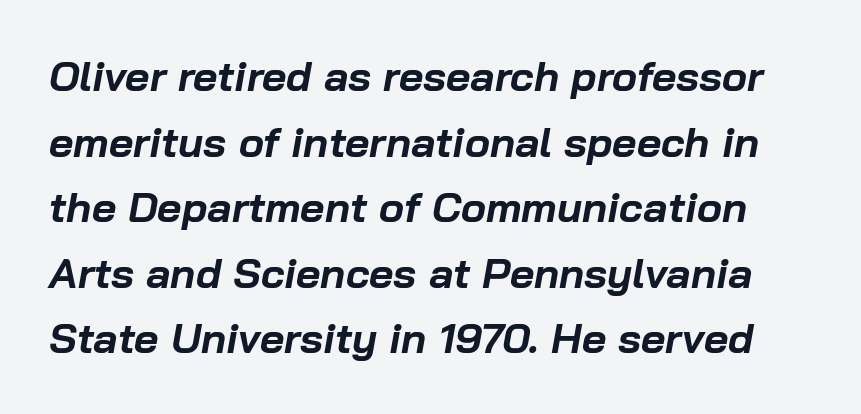
{"italic": "yes", "lean": "right", "slant_degrees": 10, "bold": "yes", "weight": "bold", "width": "normal", "stroke_contrast": "low", "x_height": "medium", "monospaced": "no", "underline": "no", "line_spacing": "normal", "line_spacing_ratio": 1.56, "letter_spacing": "normal", "letter_spacing_em": 0.0, "glyph_px": 42}
